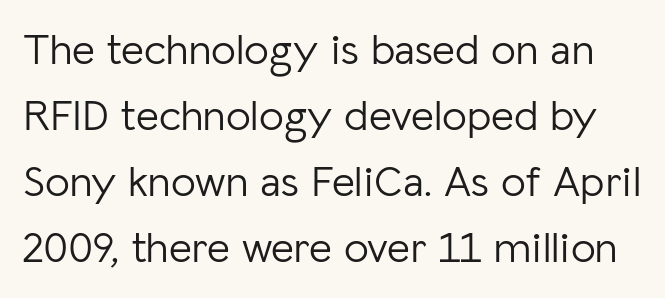
{"serif": "no", "italic": "no", "bold": "no", "weight": "light", "width": "normal", "stroke_contrast": "low", "x_height": "medium", "monospaced": "no", "underline": "no", "line_spacing": "normal", "line_spacing_ratio": 1.5, "letter_spacing": "normal", "letter_spacing_em": 0.0, "glyph_px": 44}
